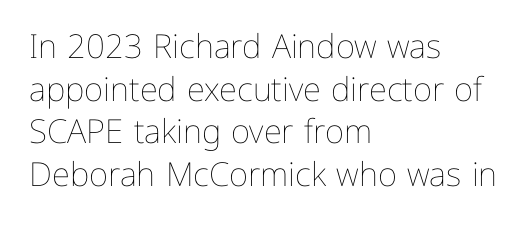
Looks like regular typesetting: each glyph gets only the width it needs. Characters follow at the spacing the type designer built in. This is not heavy type; no bold has been used. The leading is moderate, giving the passage an even texture.
